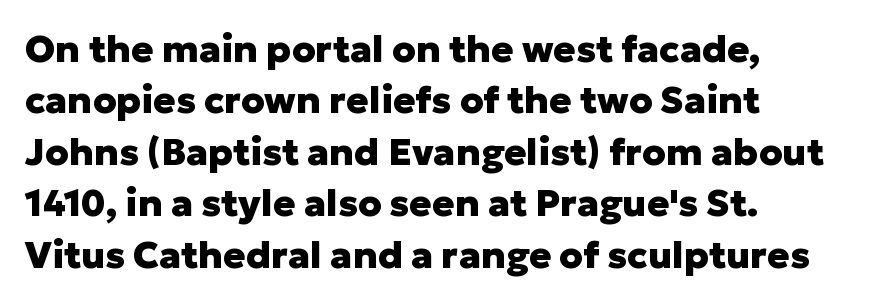
The image shows 37 px heavy sans-serif type, upright; set left-aligned, normal line spacing (1.39x), normal letter spacing, not underlined; low stroke contrast and a medium x-height.
